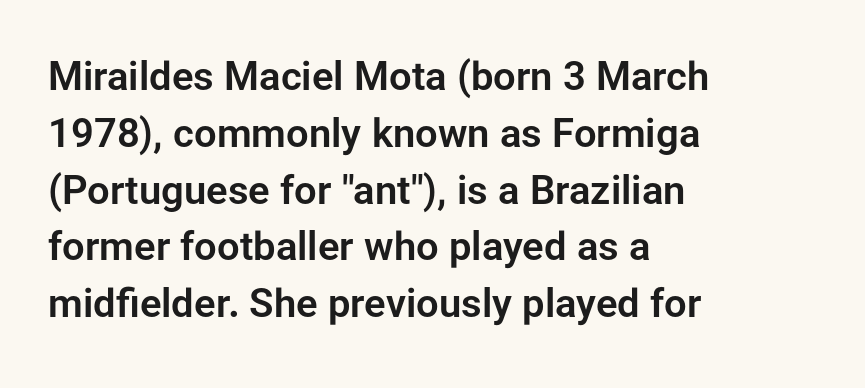
The image shows 40 px sans-serif type, upright; set left-aligned, normal line spacing (1.42x), normal letter spacing, not underlined; low stroke contrast and a medium x-height.
